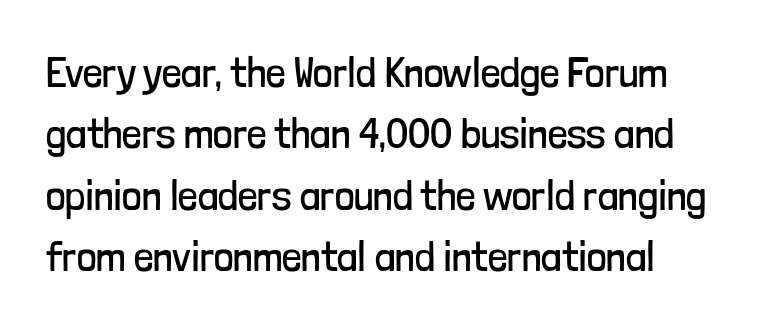
Q: Is the text bold? A: No.
Q: Is the text italic (slanted)? A: No, it is upright.
Q: Is the typeface a serif or a sans-serif typeface? A: Sans-serif.
Q: Is the text underlined? A: No.
Q: How is the paragraph aligned? A: Left-aligned.
Q: Is the spacing between letters normal or unusually wide? A: Normal.
Q: Is the spacing between lines tight, normal or loose? A: Normal.
Q: Width (condensed, normal, or wide)? A: Condensed.
Q: Stroke contrast? A: Low.
Q: x-height? A: Medium.
Q: Monospaced? A: No.
